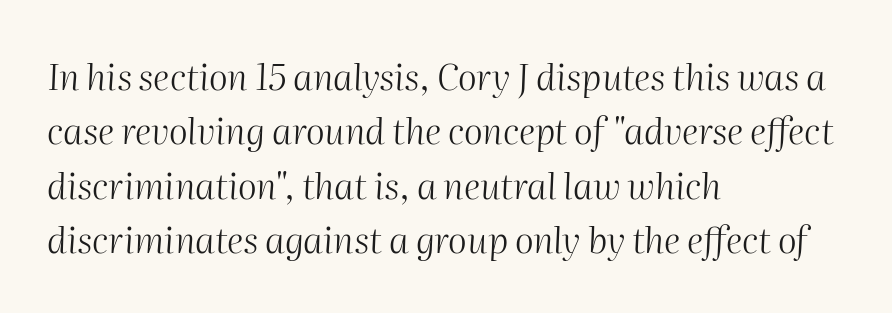
The image shows 36 px light type, italic (leaning right); set left-aligned, normal line spacing (1.51x), normal letter spacing, not underlined; medium stroke contrast and a medium x-height.
